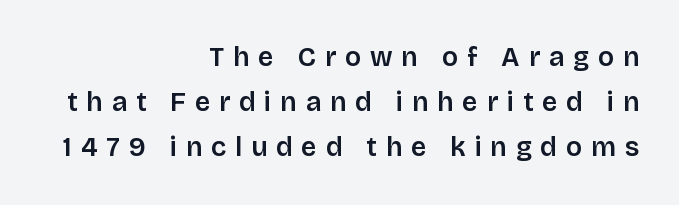
Q: Is the text bold? A: Semi-bold.
Q: Is the text italic (slanted)? A: No, it is upright.
Q: Is the text underlined? A: No.
Q: How is the paragraph aligned? A: Right-aligned.
Q: Is the spacing between letters normal or unusually wide? A: Unusually wide.
Q: Is the spacing between lines tight, normal or loose? A: Normal.
